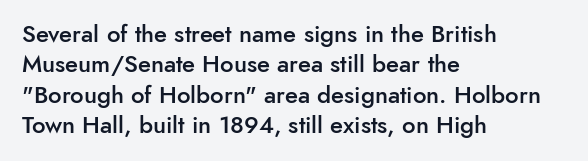
The paragraph shown leans on its left margin. A bit beefed up — I'd call it semibold rather than bold. The area under the type is left untouched. The horizontal fit of the characters is conventional and even. Students, observe: this is what conventionally led text looks like.
